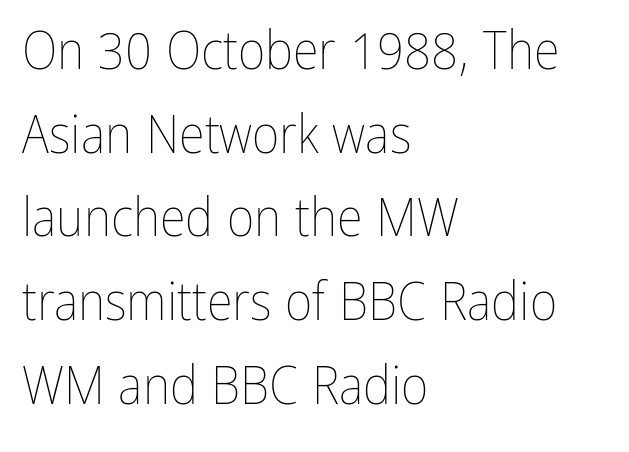
The image shows 53 px thin, condensed type, upright; set left-aligned, normal line spacing (1.58x), normal letter spacing, not underlined; low stroke contrast and a medium x-height.
